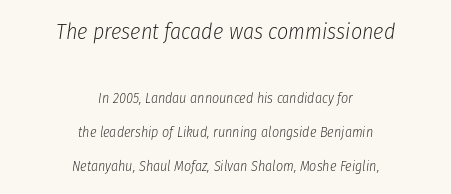
The image shows 22 px text type, italic (leaning right); set centered, loose line spacing (2.43x), normal letter spacing, not underlined; the first (top) block is 1.57x larger.
